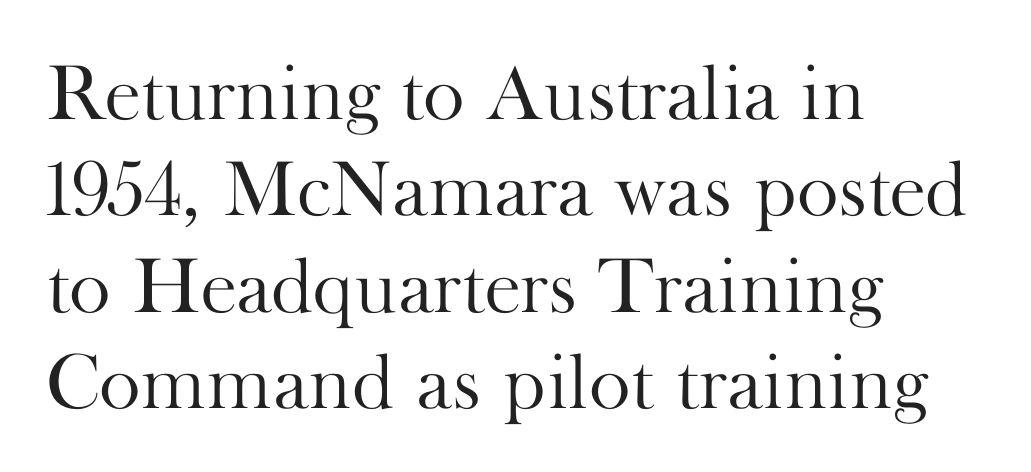
{"serif": "yes", "italic": "no", "bold": "no", "weight": "light", "width": "normal", "stroke_contrast": "high", "x_height": "small", "monospaced": "no", "underline": "no", "align": "left", "line_spacing_ratio": 1.22, "letter_spacing": "normal", "letter_spacing_em": 0.0, "glyph_px": 79}
